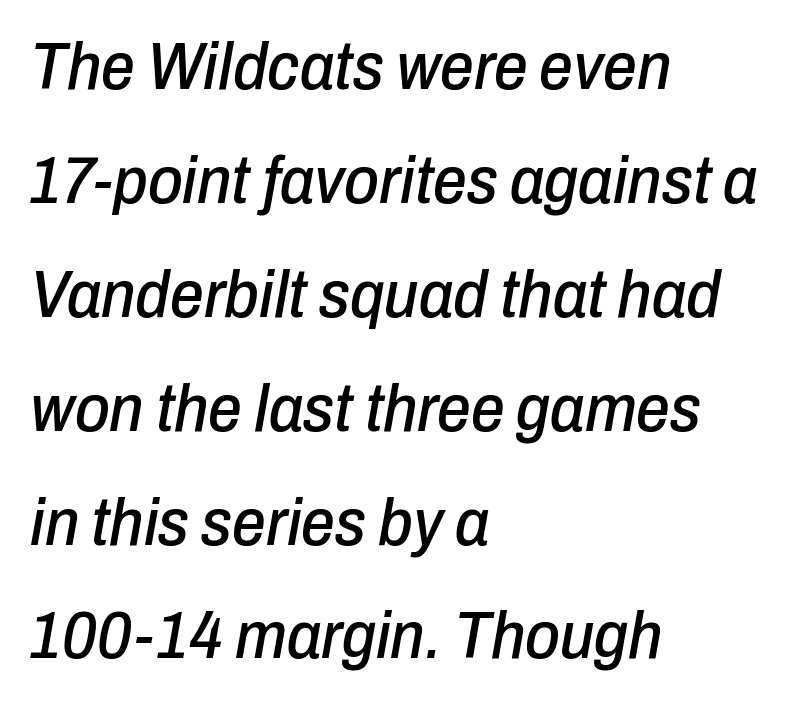
The image shows 67 px condensed type, italic (leaning right); set left-aligned, normal line spacing (1.7x), normal letter spacing, not underlined; low stroke contrast and a medium x-height.
